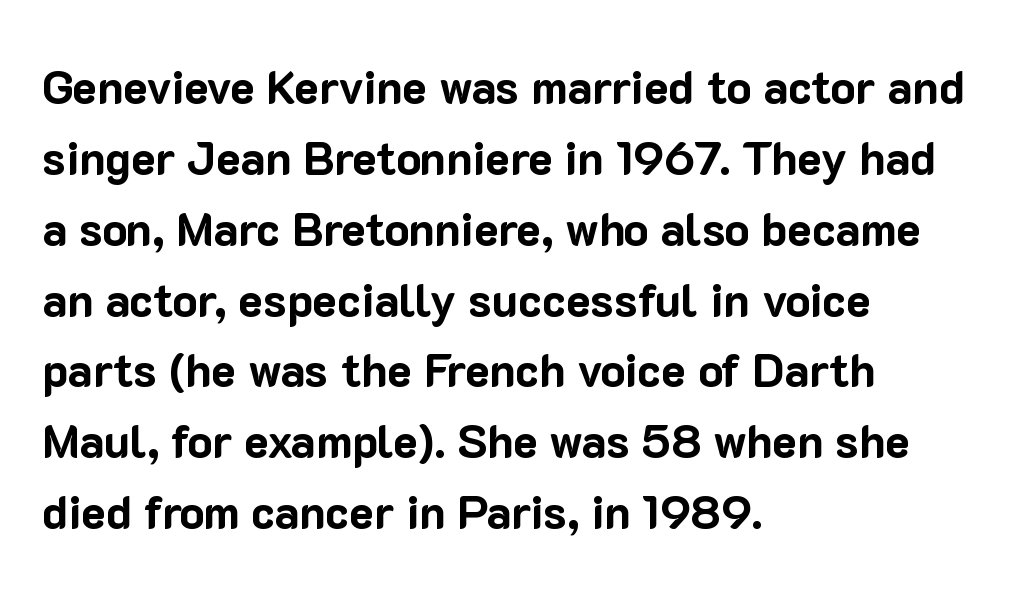
{"serif": "no", "italic": "no", "bold": "yes", "weight": "bold", "width": "normal", "stroke_contrast": "low", "x_height": "medium", "monospaced": "no", "underline": "no", "align": "left", "line_spacing": "normal", "line_spacing_ratio": 1.54, "letter_spacing": "normal", "letter_spacing_em": 0.0, "glyph_px": 46}
